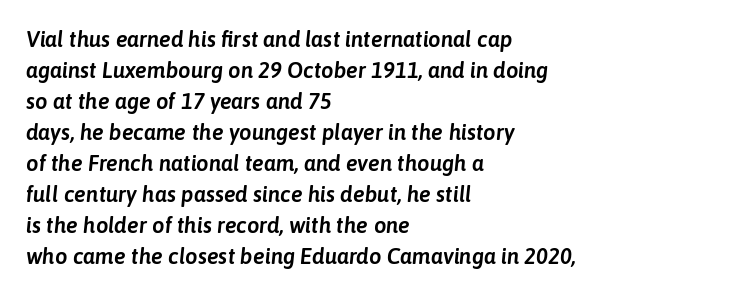
There is no visible air inserted between adjacent glyphs. Honestly, there is no underline to notice here at all. There's an unmistakable incline to the writing here. Leading matches the norm, producing a regular column. Left-aligned paragraph, ragged on the right.
